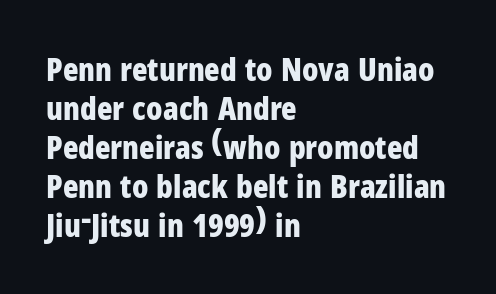
The image shows 32 px bold, condensed sans-serif type, upright; set left-aligned, line spacing 1.22x, normal letter spacing, not underlined; low stroke contrast and a medium x-height.
